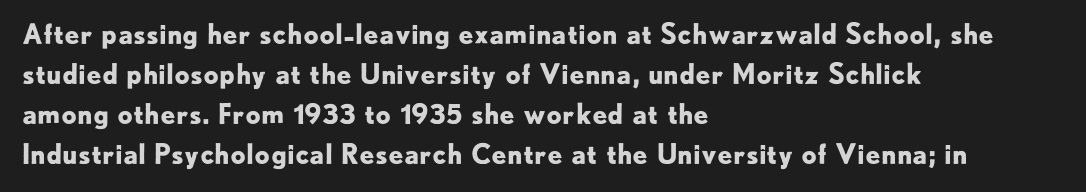
{"italic": "no", "bold": "yes", "underline": "no", "align": "left", "line_spacing": "normal", "line_spacing_ratio": 1.48, "letter_spacing": "normal", "letter_spacing_em": 0.0, "glyph_px": 27}
